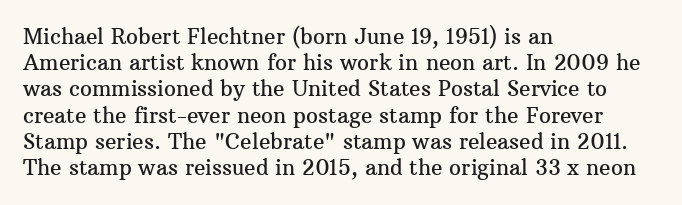
Q: Is the text italic (slanted)? A: No, it is upright.
Q: Is the text underlined? A: No.
Q: How is the paragraph aligned? A: Left-aligned.
Q: Is the spacing between letters normal or unusually wide? A: Normal.
Q: Is the spacing between lines tight, normal or loose? A: Normal.
